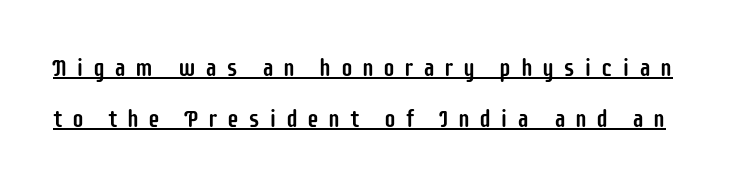
Q: Is the text italic (slanted)? A: No, it is upright.
Q: Is the text underlined? A: Yes.
Q: Is the spacing between letters normal or unusually wide? A: Unusually wide.
Q: Is the spacing between lines tight, normal or loose? A: Loose.
